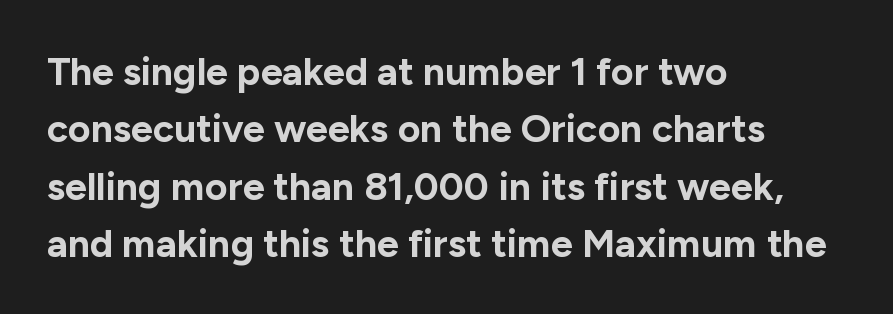
A clean baseline with only descenders dipping below it. Between one letter and the next there's only the usual sliver of space. Heft: maximum for text — a bold. Leading: standard.
